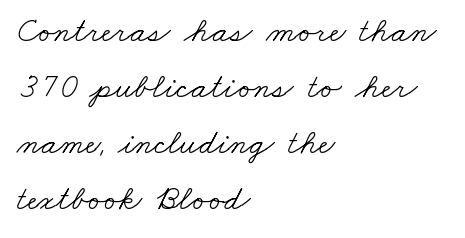
The typesetting does not lean heavy: it is not bold. Descenders are the only things crossing below the line. The passage shown stacks its lines at a standard gap. These lines are set flush left with a ragged right edge. Observe the ordinary spacing: letters are neighbours, not strangers. You can tell from the footed stems that serif type was used.
